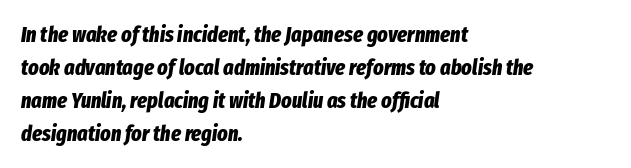
The rendering applies a slant to the glyphs. No extra tracking has been applied to these lines. The strip under each line holds only bare page. The leading is moderate, giving the passage an even texture. Compared with an ordinary text face, these strokes are far heavier — a full bold. Is the block centered? No — it sits flush against the left margin.
